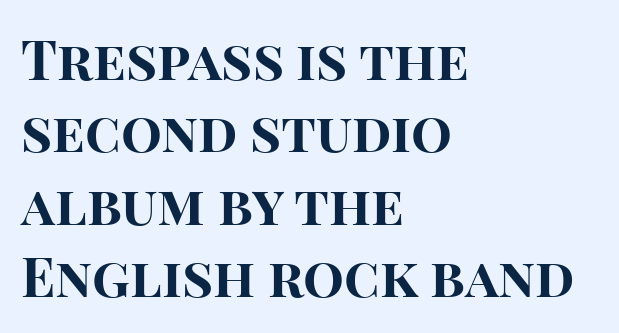
{"serif": "no", "italic": "no", "bold": "yes", "weight": "bold", "width": "normal", "stroke_contrast": "high", "x_height": "large", "monospaced": "no", "underline": "no", "align": "left", "line_spacing": "normal", "line_spacing_ratio": 1.34, "letter_spacing": "normal", "letter_spacing_em": 0.0, "glyph_px": 54}
